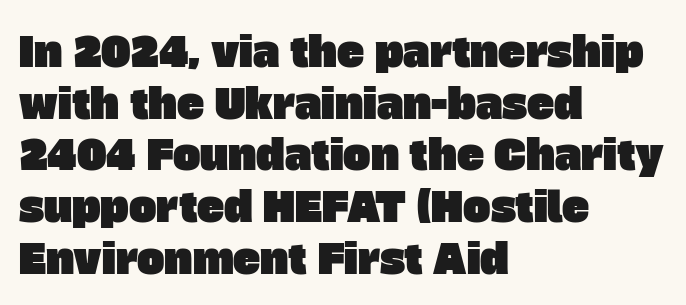
The rendering uses natural spacing where letterforms have individual widths. No word sits above an underline. The leading is moderate, giving the passage an even texture. This sample is left-justified, so line endings fall wherever the words run out. The type is set solid horizontally, with unmodified tracking. Are there feet on the stems? There aren't — it's a sans.
